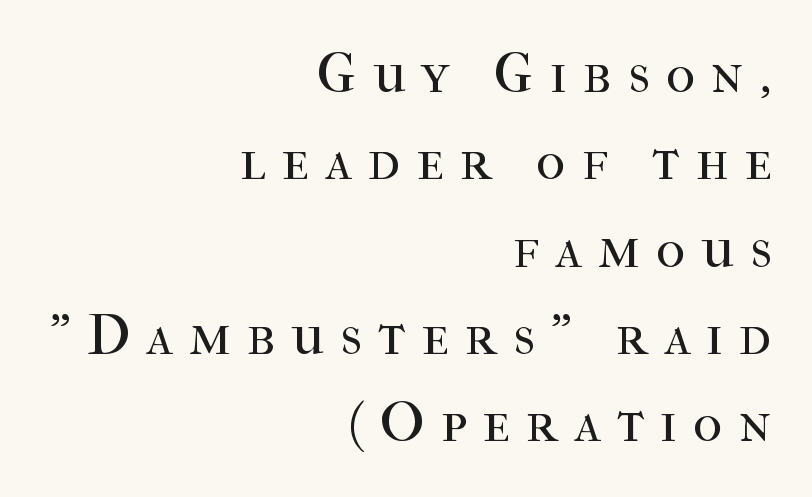
{"serif": "yes", "italic": "no", "bold": "no", "weight": "regular", "width": "normal", "stroke_contrast": "high", "x_height": "medium", "monospaced": "no", "underline": "no", "align": "right", "line_spacing": "normal", "line_spacing_ratio": 1.56, "letter_spacing": "wide", "letter_spacing_em": 0.29, "glyph_px": 56}
